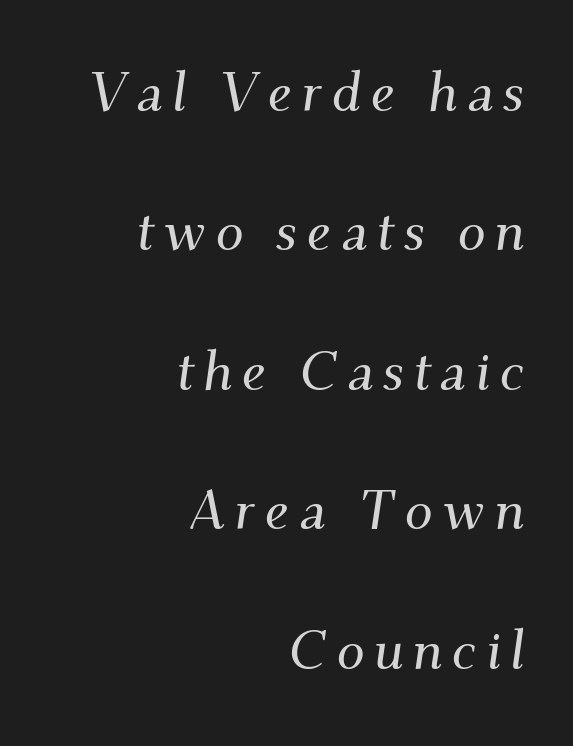
Q: Is the text italic (slanted)? A: Yes, it leans right by about 9 degrees.
Q: Is the typeface a serif or a sans-serif typeface? A: Serif.
Q: Is the text underlined? A: No.
Q: How is the paragraph aligned? A: Right-aligned.
Q: Is the spacing between lines tight, normal or loose? A: Loose.
Q: Width (condensed, normal, or wide)? A: Normal.
Q: Stroke contrast? A: Medium.
Q: x-height? A: Small.
Q: Monospaced? A: No.
